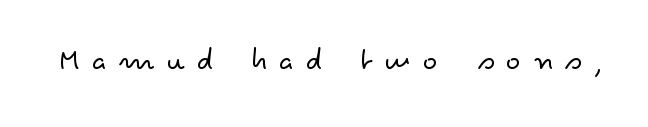
Q: Is the text bold? A: No.
Q: Is the text italic (slanted)? A: No, it is upright.
Q: Is the typeface a serif or a sans-serif typeface? A: Sans-serif.
Q: Is the text underlined? A: No.
Q: Is the spacing between letters normal or unusually wide? A: Unusually wide.
Q: Width (condensed, normal, or wide)? A: Wide.
Q: Stroke contrast? A: Low.
Q: x-height? A: Small.
Q: Monospaced? A: No.
